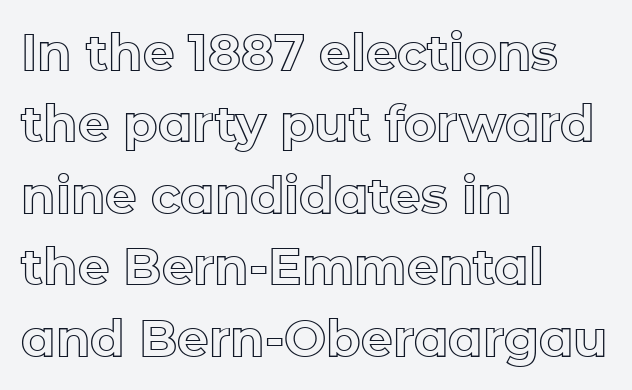
The image shows 50 px text type, upright; set left-aligned, normal line spacing (1.43x), normal letter spacing, not underlined; a medium x-height.
